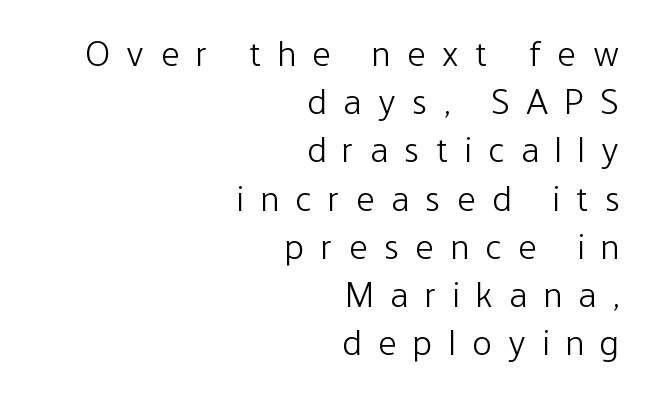
Q: Is the text bold? A: No.
Q: Is the text italic (slanted)? A: No, it is upright.
Q: Is the typeface a serif or a sans-serif typeface? A: Sans-serif.
Q: Is the text underlined? A: No.
Q: How is the paragraph aligned? A: Right-aligned.
Q: Is the spacing between letters normal or unusually wide? A: Unusually wide.
Q: Is the spacing between lines tight, normal or loose? A: Normal.
Q: Width (condensed, normal, or wide)? A: Condensed.
Q: Stroke contrast? A: Low.
Q: x-height? A: Medium.
Q: Monospaced? A: No.
